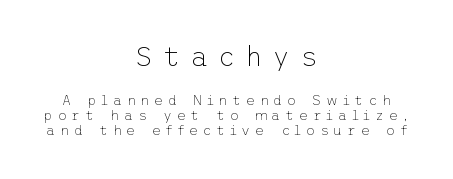
This reads as an unemphasized weight, regular at the heaviest. This is sans-serif lettering, the kind often seen on screens and signage. In terms of leading, this rendering errs on the cramped side. It's the straight-up-and-down kind of type. Honestly, there is no underline to notice here at all. The line texture is sparse and dotted thanks to wide tracking.
